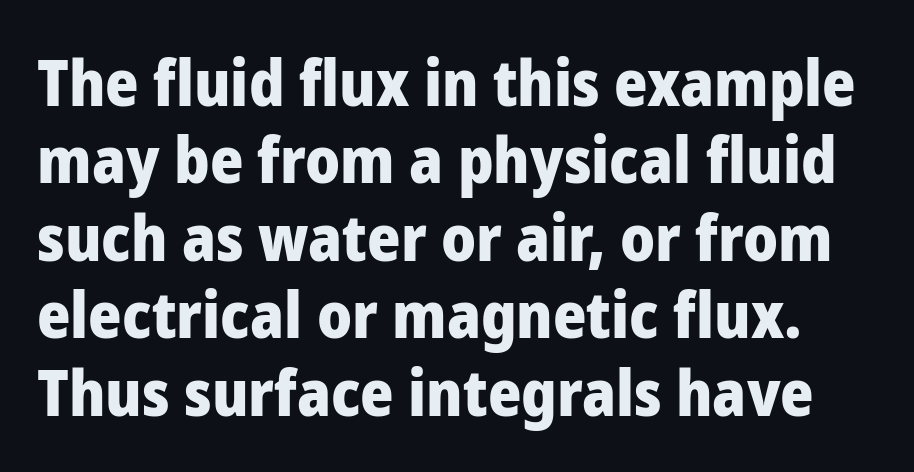
{"serif": "no", "italic": "no", "bold": "yes", "weight": "heavy", "width": "normal", "stroke_contrast": "low", "x_height": "medium", "monospaced": "no", "underline": "no", "line_spacing_ratio": 1.21, "letter_spacing": "normal", "letter_spacing_em": 0.0, "glyph_px": 64}
